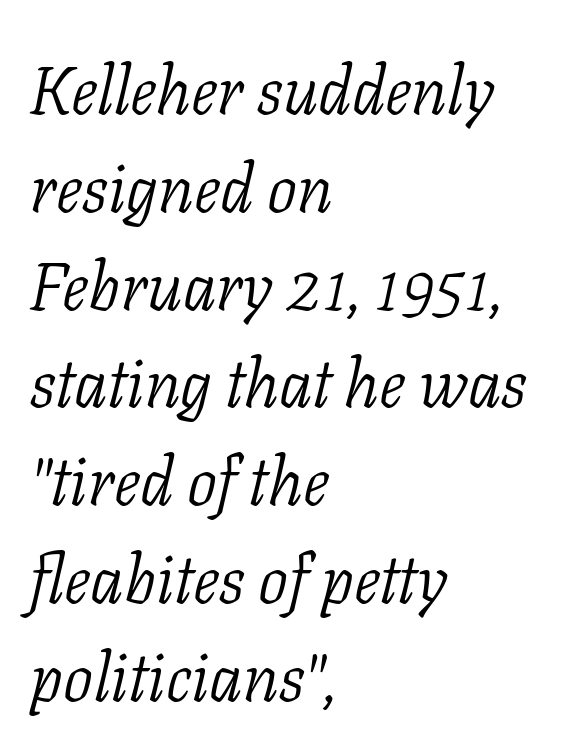
{"serif": "yes", "italic": "yes", "lean": "right", "slant_degrees": 11, "bold": "no", "weight": "light", "width": "normal", "stroke_contrast": "low", "x_height": "medium", "monospaced": "no", "underline": "no", "align": "left", "line_spacing": "normal", "line_spacing_ratio": 1.46, "letter_spacing": "normal", "letter_spacing_em": 0.0, "glyph_px": 67}
